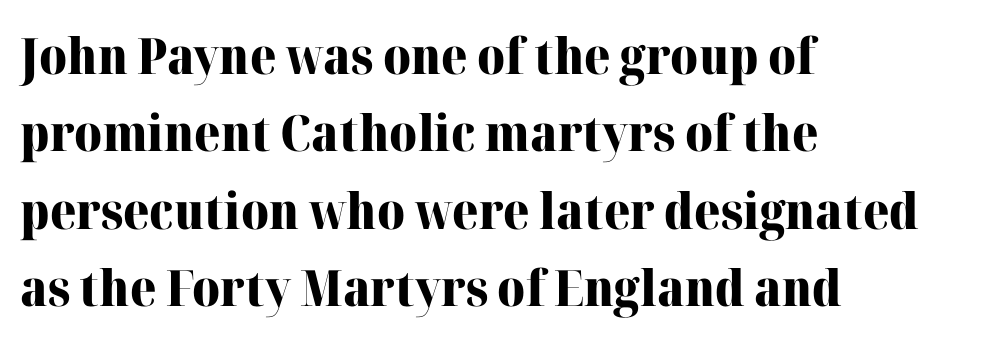
The specimen reads as upright at a glance. Inter-character spacing is left at the font's built-in metrics. Looks like regular typesetting: each glyph gets only the width it needs. Check under the words: just untouched page. Is this a sans? No — the strokes have serifs. Is the block centered? No — it sits flush against the left margin.
